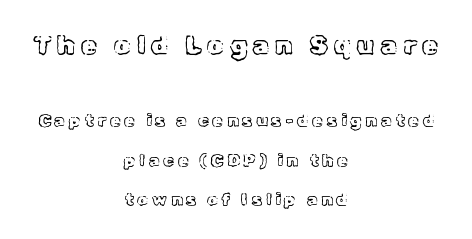
The image shows 26 px text type, upright; set centered, loose line spacing (2.32x), unusually wide letter spacing (+0.23 em), not underlined; the first (top) block is 1.53x larger.
